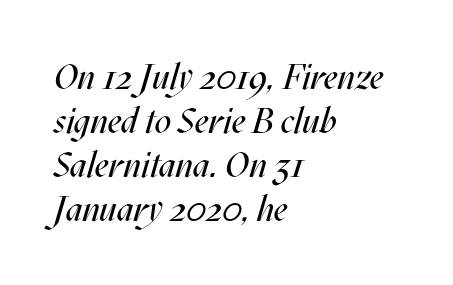
Q: Is the text bold? A: No.
Q: Is the text italic (slanted)? A: Yes, it leans right by about 17 degrees.
Q: Is the text underlined? A: No.
Q: How is the paragraph aligned? A: Left-aligned.
Q: Is the spacing between letters normal or unusually wide? A: Normal.
Q: Width (condensed, normal, or wide)? A: Condensed.
Q: Stroke contrast? A: Medium.
Q: x-height? A: Large.
Q: Monospaced? A: No.
